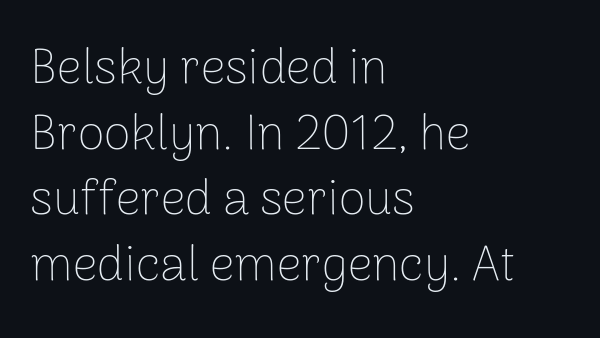
Type style note: lacks serifs. Character widths vary here, with narrow letters taking less room than wide ones. How are the letters spaced? Ordinarily, with no added tracking. Unlike italic type, these characters show no tilt at all. The rendering uses a moderate line-height, typical for paragraphs.
